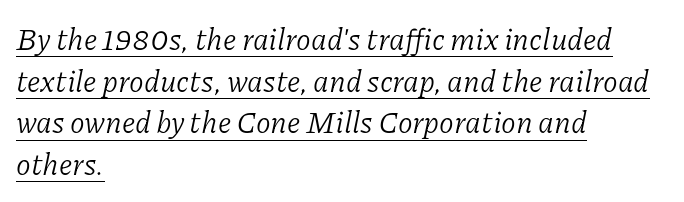
The image shows 30 px light serif type, italic (leaning right); set left-aligned, normal line spacing (1.39x), normal letter spacing, underlined; low stroke contrast and a medium x-height.
